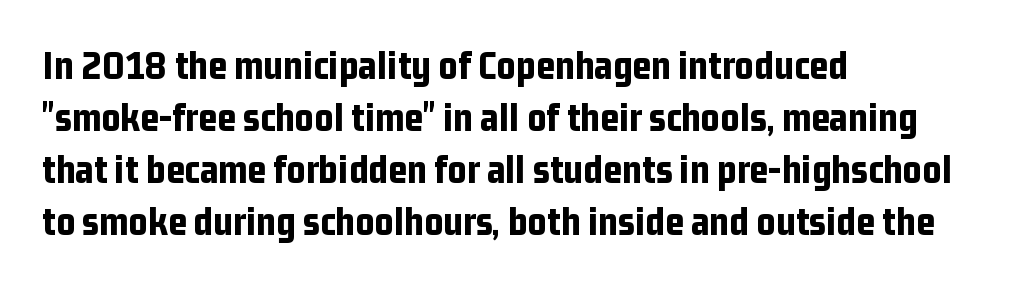
{"serif": "no", "italic": "no", "bold": "yes", "weight": "bold", "width": "condensed", "stroke_contrast": "low", "x_height": "medium", "monospaced": "no", "underline": "no", "align": "left", "line_spacing": "normal", "line_spacing_ratio": 1.27, "letter_spacing": "normal", "letter_spacing_em": 0.0, "glyph_px": 41}
